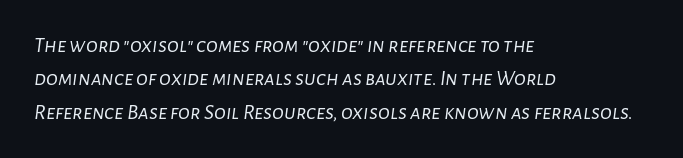
Compared with ordinary roman type, these characters are visibly tilted. Underlining? Definitely not there. Regarding leading, the lines here are spaced in the standard way. Counters stay open thanks to moderate or lighter strokes. Compared with typical body copy, the letter spacing here is the same.
